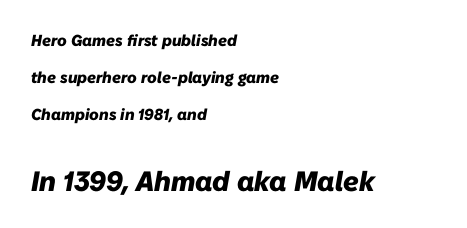
Which chunk is bigger? The second one — the bottom block dwarfs the top. Quick note: underline off. Character widths vary here, with narrow letters taking less room than wide ones. Nothing unusual about the tracking: characters are spaced as the font intends.
